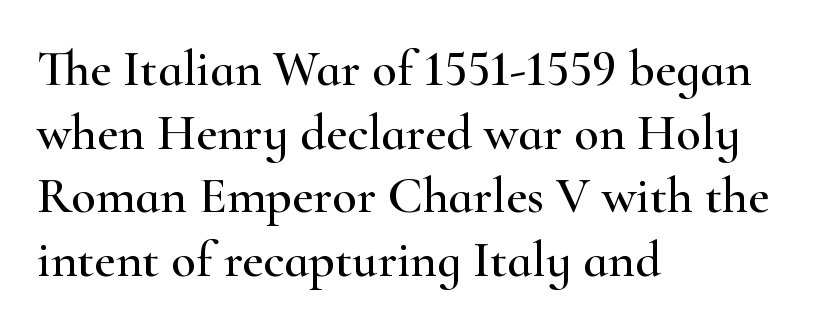
{"serif": "yes", "italic": "no", "width": "wide", "stroke_contrast": "high", "x_height": "small", "monospaced": "no", "underline": "no", "align": "left", "line_spacing": "normal", "line_spacing_ratio": 1.25, "letter_spacing": "normal", "letter_spacing_em": 0.0, "glyph_px": 51}
